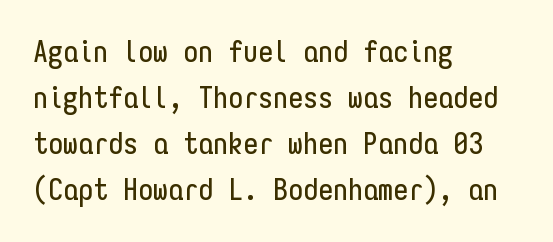
Q: Is the text italic (slanted)? A: No, it is upright.
Q: Is the typeface a serif or a sans-serif typeface? A: Sans-serif.
Q: Is the text underlined? A: No.
Q: How is the paragraph aligned? A: Left-aligned.
Q: Is the spacing between letters normal or unusually wide? A: Normal.
Q: Is the spacing between lines tight, normal or loose? A: Normal.
Q: Width (condensed, normal, or wide)? A: Condensed.
Q: Stroke contrast? A: Low.
Q: x-height? A: Medium.
Q: Monospaced? A: Yes.
